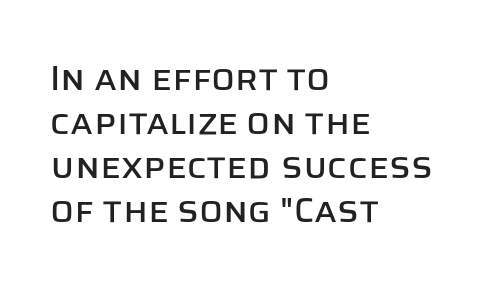
{"serif": "no", "italic": "no", "width": "normal", "stroke_contrast": "low", "x_height": "large", "monospaced": "no", "underline": "no", "align": "left", "line_spacing": "normal", "line_spacing_ratio": 1.26, "letter_spacing": "normal", "letter_spacing_em": 0.0, "glyph_px": 35}
